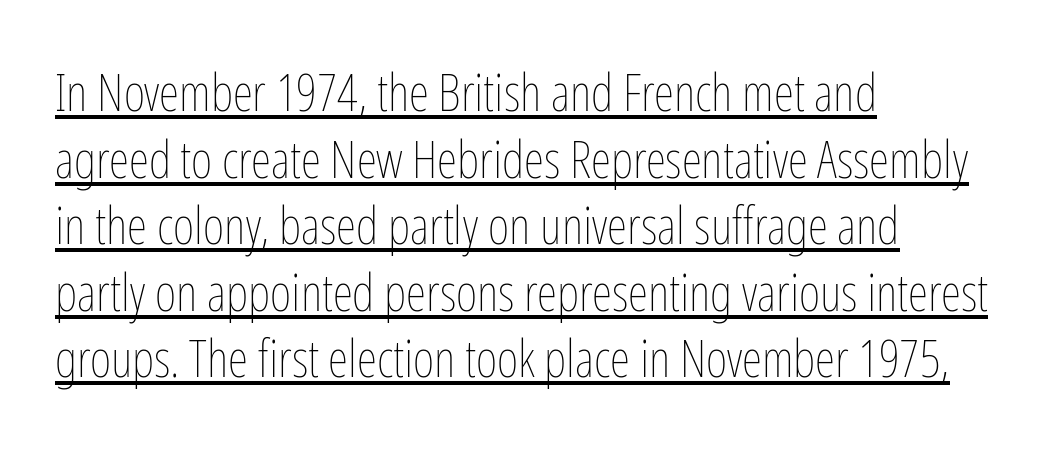
The image shows 52 px thin, condensed type, upright; set left-aligned, normal line spacing (1.28x), normal letter spacing, underlined; low stroke contrast and a medium x-height.
